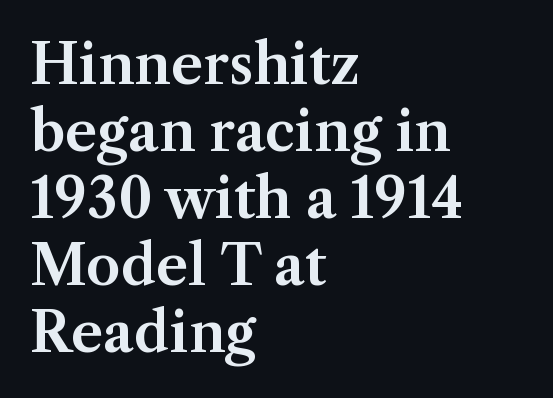
The image shows 55 px serif type, upright; set left-aligned, line spacing 1.22x, normal letter spacing, not underlined; medium stroke contrast and a medium x-height.
